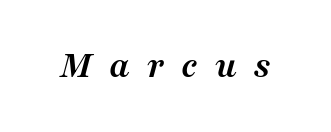
{"serif": "yes", "italic": "yes", "lean": "right", "slant_degrees": 16, "bold": "yes", "weight": "semibold", "width": "normal", "stroke_contrast": "medium", "x_height": "medium", "monospaced": "no", "underline": "no", "letter_spacing": "wide", "letter_spacing_em": 0.45, "glyph_px": 38}
